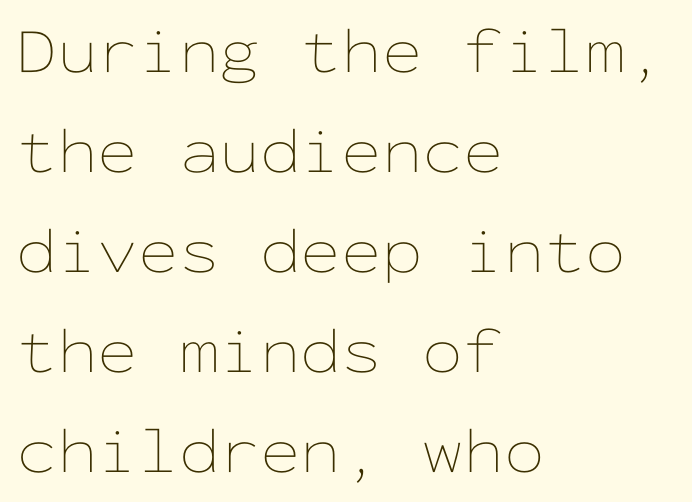
{"italic": "no", "bold": "no", "weight": "thin", "width": "wide", "stroke_contrast": "low", "x_height": "medium", "monospaced": "yes", "underline": "no", "align": "left", "line_spacing": "normal", "line_spacing_ratio": 1.54, "letter_spacing": "normal", "letter_spacing_em": 0.0, "glyph_px": 65}
